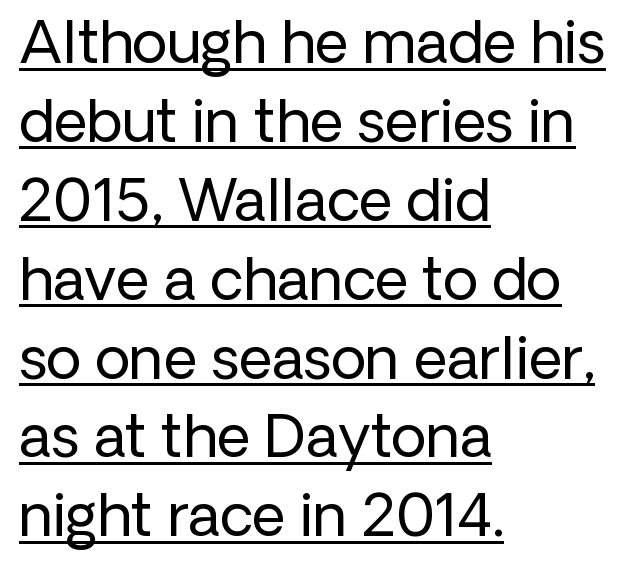
The rendering shows plain stroke endings on the letterforms — a sans-serif design. This sample carries an underscore along the baseline area. Ink coverage per letter is moderate at most. Regarding leading, the lines here are spaced in the standard way. The type sits square on the baseline with zero lean.
